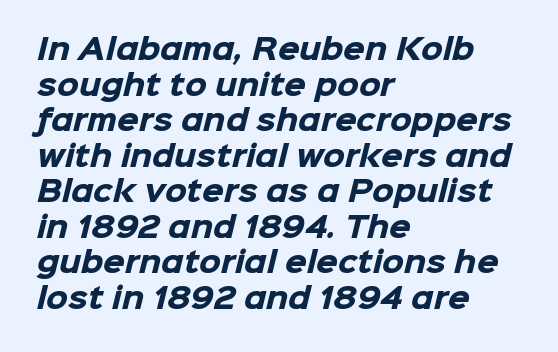
All the whitespace from short lines collects on the right. Think of a printed novel: that variable character pitch is what you see here. The passage shown has conventional tracking throughout. The passage shown is typeset with a sans-serif family. The rendering uses a moderate line-height, typical for paragraphs.
